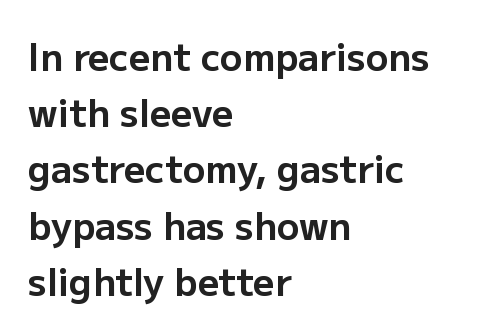
Q: Is the text bold? A: Yes.
Q: Is the text italic (slanted)? A: No, it is upright.
Q: Is the typeface a serif or a sans-serif typeface? A: Sans-serif.
Q: Is the text underlined? A: No.
Q: How is the paragraph aligned? A: Left-aligned.
Q: Is the spacing between letters normal or unusually wide? A: Normal.
Q: Is the spacing between lines tight, normal or loose? A: Normal.
Q: Width (condensed, normal, or wide)? A: Normal.
Q: Stroke contrast? A: Low.
Q: x-height? A: Medium.
Q: Monospaced? A: No.
